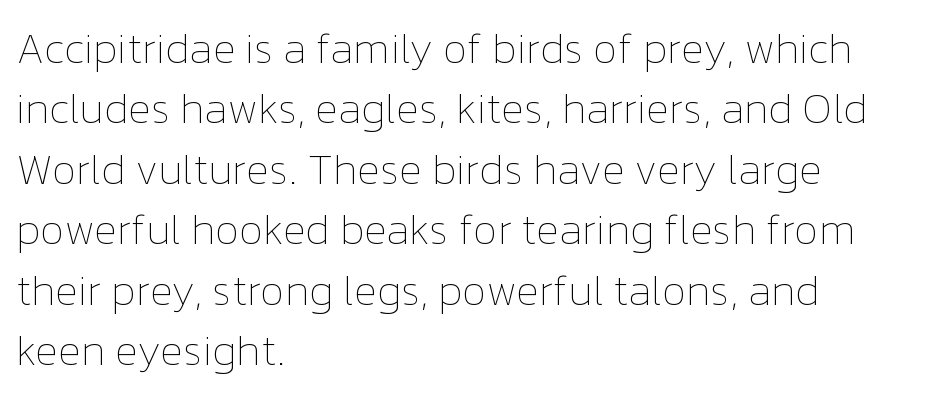
The image shows 42 px thin type, upright; set left-aligned, normal line spacing (1.44x), normal letter spacing, not underlined; low stroke contrast and a medium x-height.
